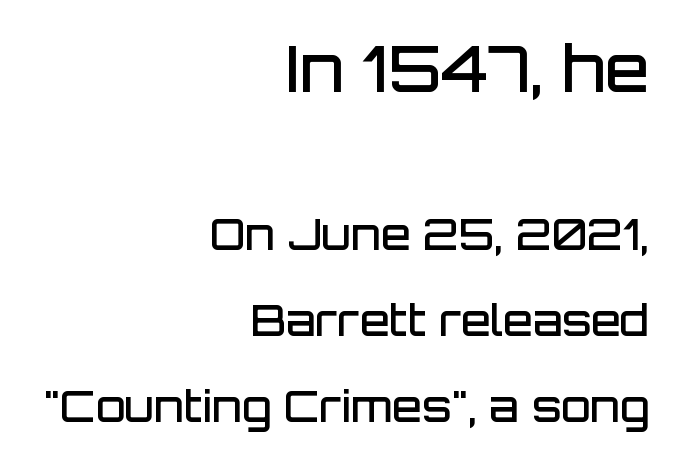
{"serif": "no", "italic": "no", "bold": "semi", "weight": "semibold", "width": "normal", "stroke_contrast": "low", "x_height": "large", "monospaced": "no", "underline": "no", "align": "right", "line_spacing": "loose", "line_spacing_ratio": 2.0, "letter_spacing": "normal", "letter_spacing_em": 0.0, "larger_block": "first", "size_ratio": 1.49, "glyph_px": 64}
